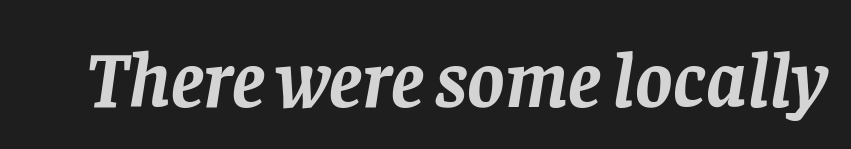
{"serif": "yes", "italic": "yes", "lean": "right", "slant_degrees": 8, "bold": "yes", "weight": "semibold", "width": "normal", "stroke_contrast": "low", "x_height": "large", "monospaced": "no", "underline": "no", "letter_spacing": "normal", "letter_spacing_em": 0.0, "glyph_px": 79}
